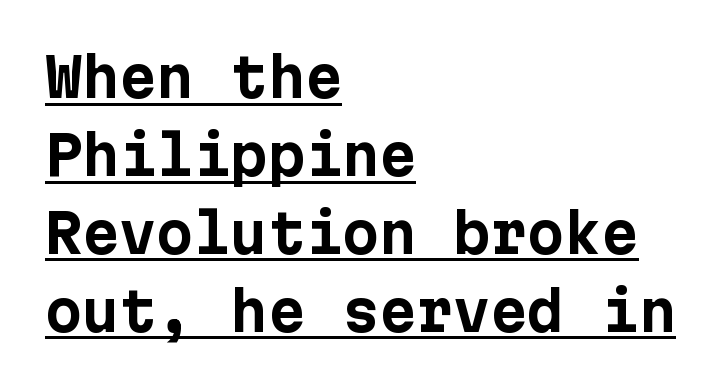
The image shows 53 px bold sans-serif type, upright; set left-aligned, normal line spacing (1.47x), normal letter spacing, underlined; low stroke contrast and a medium x-height.
